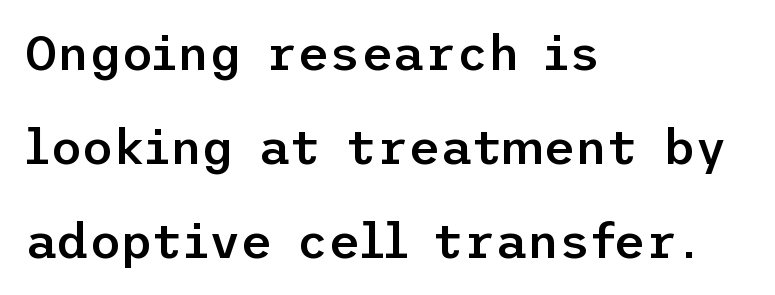
Q: Is the text bold? A: Semi-bold.
Q: Is the text italic (slanted)? A: No, it is upright.
Q: Is the typeface a serif or a sans-serif typeface? A: Sans-serif.
Q: Is the text underlined? A: No.
Q: How is the paragraph aligned? A: Left-aligned.
Q: Is the spacing between letters normal or unusually wide? A: Normal.
Q: Is the spacing between lines tight, normal or loose? A: Loose.
Q: Width (condensed, normal, or wide)? A: Normal.
Q: Stroke contrast? A: Low.
Q: x-height? A: Medium.
